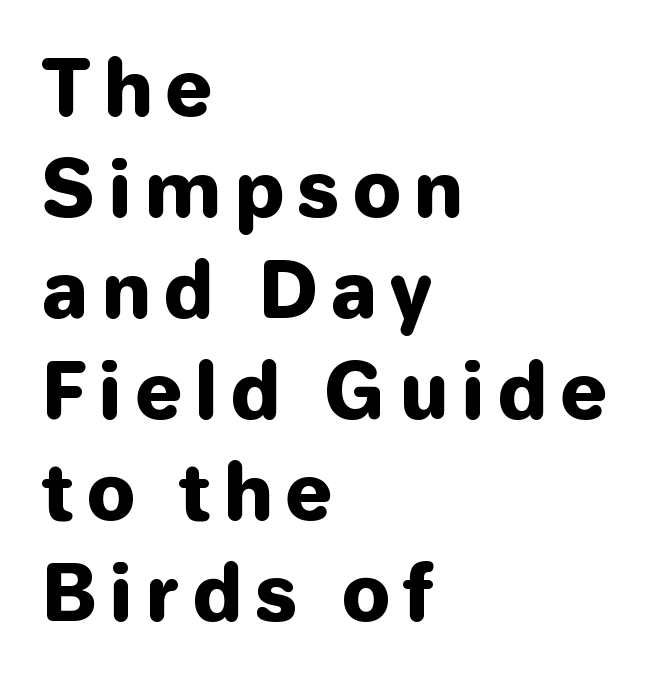
{"serif": "no", "italic": "no", "bold": "yes", "weight": "heavy", "width": "normal", "stroke_contrast": "low", "x_height": "medium", "monospaced": "no", "underline": "no", "align": "left", "line_spacing": "normal", "line_spacing_ratio": 1.33, "glyph_px": 76}
